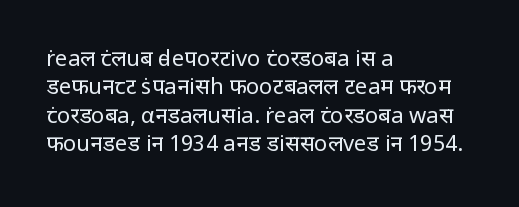
Rule under the text: the space is simply empty. Honestly, the letter spacing is just normal — you wouldn't notice it. The font's upright variant was chosen for this text. The strokes are not fattened; the text isn't bold. Layout note: lines flush left. The designer left line spacing at the default.
